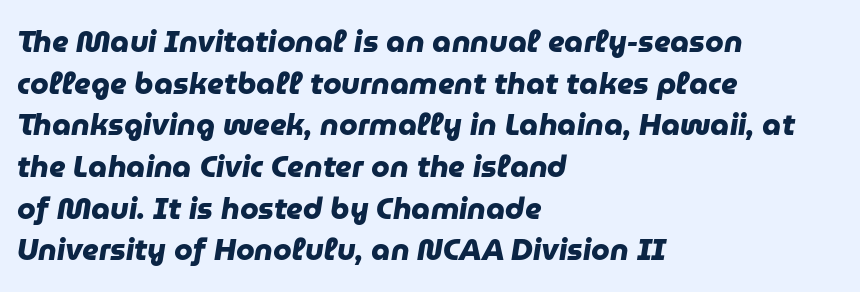
A dark, heavy texture on the line: the type is bold. The strip under each line holds only bare page. One-word summary of the alignment: left. Do the characters align in a grid? No, the font is proportional. Check where the strokes stop: nothing finishes them off — pure sans.
